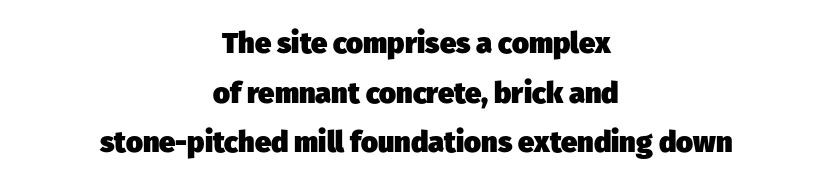
{"serif": "no", "bold": "yes", "weight": "heavy", "width": "normal", "stroke_contrast": "low", "x_height": "medium", "monospaced": "no", "underline": "no", "align": "center", "line_spacing_ratio": 1.71, "letter_spacing": "normal", "letter_spacing_em": 0.0, "glyph_px": 29}
